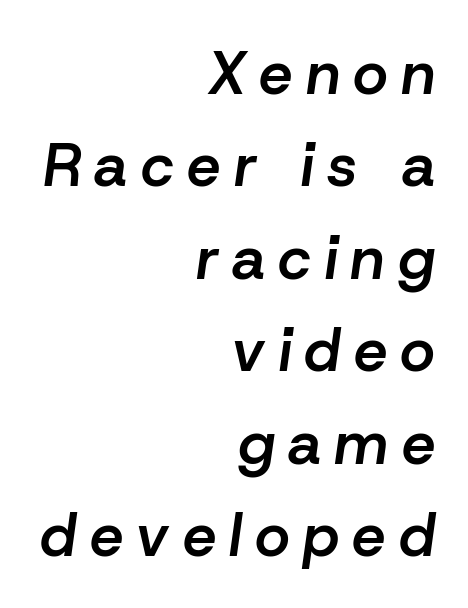
The image shows 60 px semibold type, italic (leaning right); set right-aligned, normal line spacing (1.54x), unusually wide letter spacing (+0.22 em), not underlined; low stroke contrast and a medium x-height.
